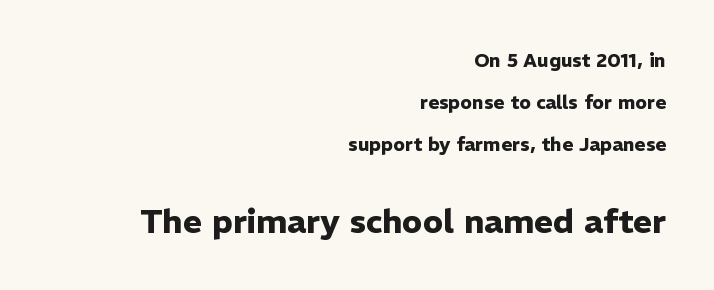
Q: Is the text bold? A: Yes.
Q: Is the text italic (slanted)? A: No, it is upright.
Q: Is the typeface a serif or a sans-serif typeface? A: Sans-serif.
Q: Is the text underlined? A: No.
Q: How is the paragraph aligned? A: Right-aligned.
Q: Is the spacing between letters normal or unusually wide? A: Normal.
Q: Is the spacing between lines tight, normal or loose? A: Loose.
Q: Which block of text is set in a larger size, the first (top) or the second (bottom)? A: The second (bottom) one.
Q: Width (condensed, normal, or wide)? A: Normal.
Q: Stroke contrast? A: Low.
Q: x-height? A: Medium.
Q: Monospaced? A: No.
